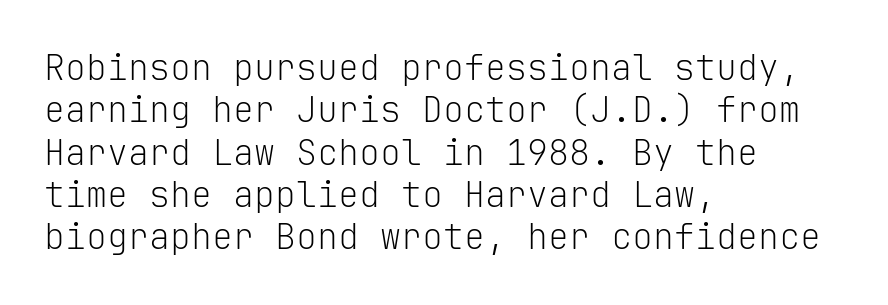
The image shows 35 px light sans-serif type, upright, monospaced; set left-aligned, line spacing 1.21x, normal letter spacing, not underlined; low stroke contrast and a medium x-height.
